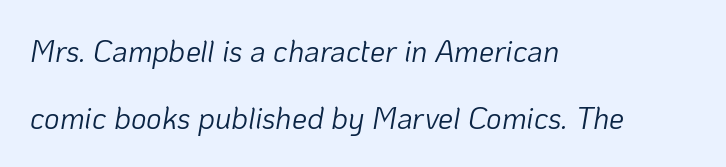
The rag falls on the right side of this text block. This is not heavy type; no bold has been used. In terms of leading, this rendering errs on the spacious side. The line texture is even and compact thanks to regular tracking. The letters advance in unequal steps, a hallmark of proportional type. The face used here has a pronounced slope to its letters.
